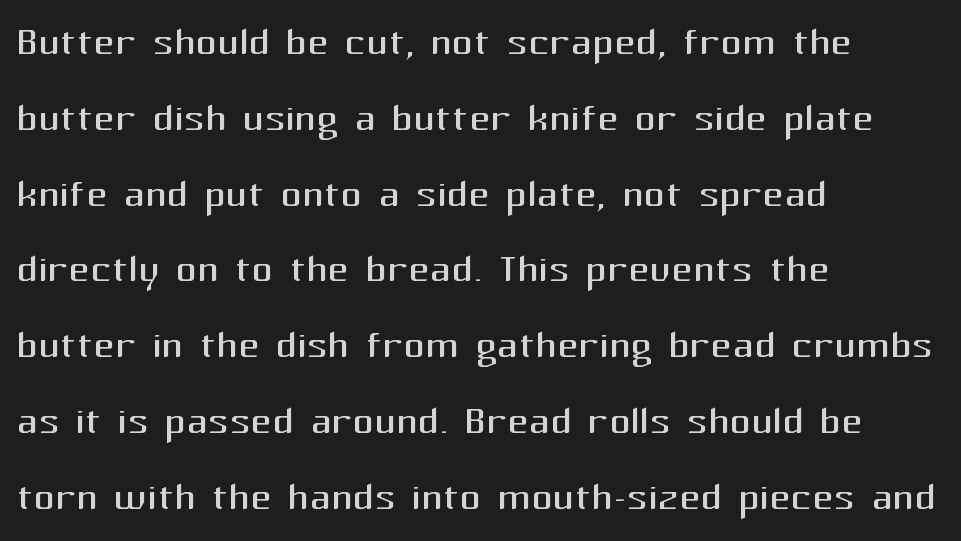
{"serif": "no", "italic": "no", "bold": "no", "weight": "regular", "width": "normal", "stroke_contrast": "medium", "x_height": "medium", "monospaced": "no", "underline": "no", "align": "left", "line_spacing": "normal", "line_spacing_ratio": 1.43, "letter_spacing": "normal", "letter_spacing_em": 0.0, "glyph_px": 53}
